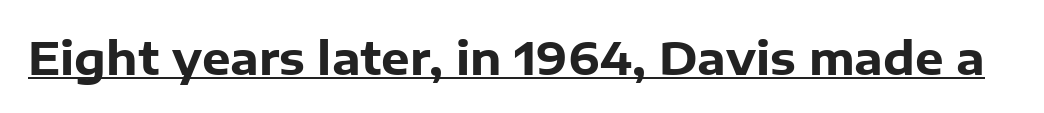
Q: Is the text bold? A: Yes.
Q: Is the text italic (slanted)? A: No, it is upright.
Q: Is the typeface a serif or a sans-serif typeface? A: Sans-serif.
Q: Is the text underlined? A: Yes.
Q: Is the spacing between letters normal or unusually wide? A: Normal.
Q: Width (condensed, normal, or wide)? A: Normal.
Q: Stroke contrast? A: Low.
Q: x-height? A: Medium.
Q: Monospaced? A: No.
